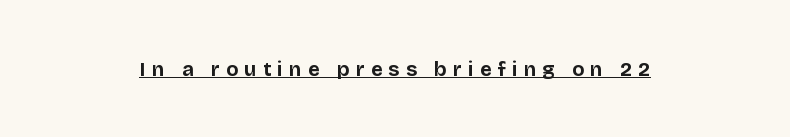
The image shows 20 px bold type, upright; set centered, unusually wide letter spacing (+0.32 em), underlined.
